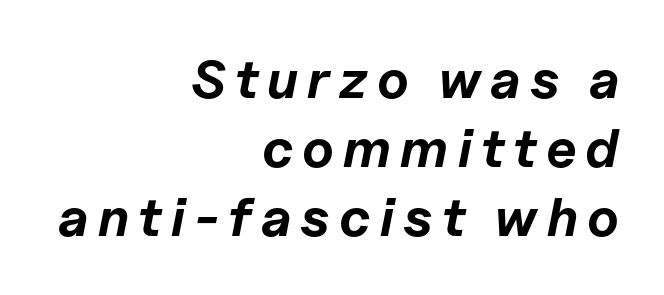
The image shows 54 px bold type, italic (leaning right); set right-aligned, normal line spacing (1.28x), not underlined; low stroke contrast and a medium x-height.
